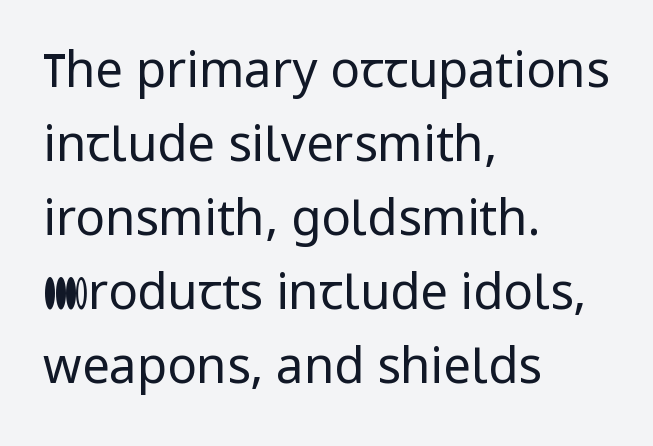
{"serif": "no", "italic": "no", "bold": "no", "weight": "regular", "width": "normal", "stroke_contrast": "low", "x_height": "medium", "monospaced": "no", "underline": "no", "align": "left", "line_spacing": "normal", "line_spacing_ratio": 1.51, "letter_spacing": "normal", "letter_spacing_em": 0.0, "glyph_px": 49}
